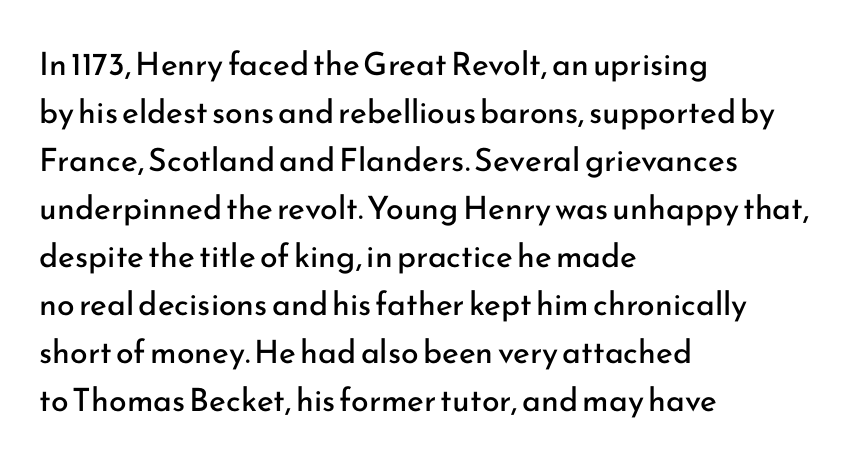
Q: Is the text bold? A: No.
Q: Is the text italic (slanted)? A: No, it is upright.
Q: Is the typeface a serif or a sans-serif typeface? A: Sans-serif.
Q: Is the text underlined? A: No.
Q: How is the paragraph aligned? A: Left-aligned.
Q: Is the spacing between letters normal or unusually wide? A: Normal.
Q: Is the spacing between lines tight, normal or loose? A: Normal.
Q: Width (condensed, normal, or wide)? A: Normal.
Q: Stroke contrast? A: Low.
Q: x-height? A: Small.
Q: Monospaced? A: No.
